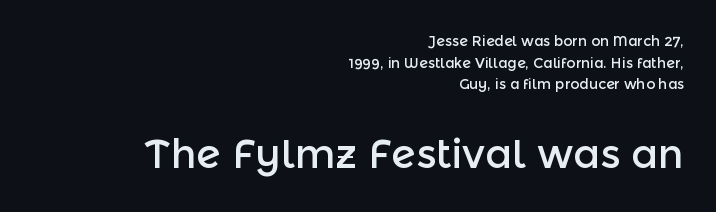
The image shows 40 px sans-serif type, upright; set right-aligned, normal line spacing (1.55x), normal letter spacing, not underlined; the second (bottom) block is 2.86x larger; a medium x-height.
